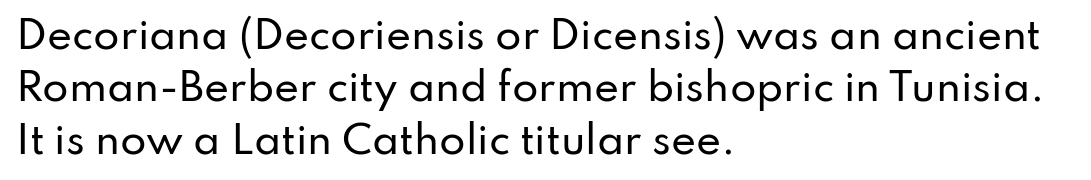
Whoever set this chose a conventional vertical rhythm. Descender tails drop into unmarked territory. The passage is arranged the way most books set body copy — flush left. Rendered with straight, roman letterforms. Here the glyphs are tracked normally, forming tight word shapes.
